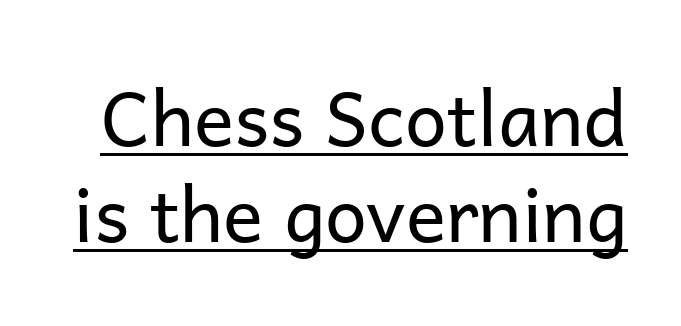
Here the designer chose a conventional face with non-uniform glyph widths. The text was rendered using a sans face with plain stroke endings. The letters sit at their default tracking, neither squeezed nor spread. Looks like someone drew a line under every word here. A typesetter would call this leading conventional body-copy spacing.
